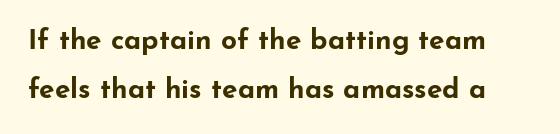
Q: Is the text bold? A: Yes.
Q: Is the text italic (slanted)? A: No, it is upright.
Q: Is the typeface a serif or a sans-serif typeface? A: Sans-serif.
Q: Is the text underlined? A: No.
Q: Is the spacing between letters normal or unusually wide? A: Normal.
Q: Width (condensed, normal, or wide)? A: Wide.
Q: Stroke contrast? A: Low.
Q: x-height? A: Small.
Q: Monospaced? A: No.
